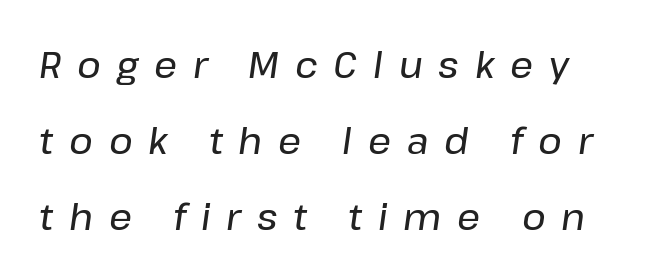
Q: Is the text italic (slanted)? A: Yes, it leans right by about 8 degrees.
Q: Is the text underlined? A: No.
Q: Is the spacing between letters normal or unusually wide? A: Unusually wide.
Q: Is the spacing between lines tight, normal or loose? A: Loose.
Q: Width (condensed, normal, or wide)? A: Normal.
Q: Stroke contrast? A: Low.
Q: x-height? A: Medium.
Q: Monospaced? A: No.
